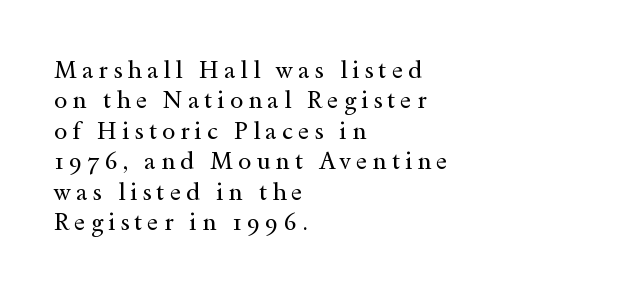
The image shows 24 px text type, upright; set left-aligned, normal line spacing (1.27x), unusually wide letter spacing (+0.21 em), not underlined.
